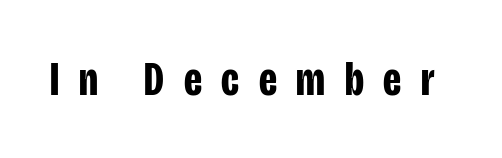
The image shows 48 px bold, condensed sans-serif type, upright; set unusually wide letter spacing (+0.41 em), not underlined; low stroke contrast and a large x-height.
